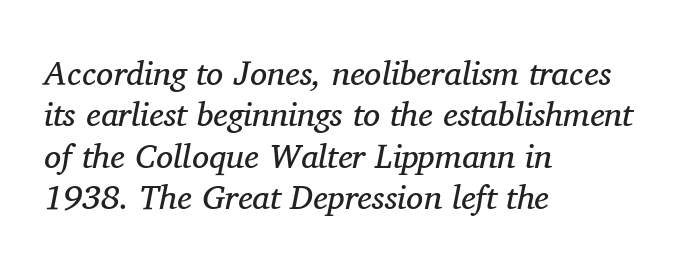
Q: Is the text bold? A: No.
Q: Is the text italic (slanted)? A: Yes, it leans right by about 11 degrees.
Q: Is the typeface a serif or a sans-serif typeface? A: Serif.
Q: Is the text underlined? A: No.
Q: How is the paragraph aligned? A: Left-aligned.
Q: Is the spacing between letters normal or unusually wide? A: Normal.
Q: Width (condensed, normal, or wide)? A: Normal.
Q: Stroke contrast? A: Medium.
Q: x-height? A: Medium.
Q: Monospaced? A: No.
